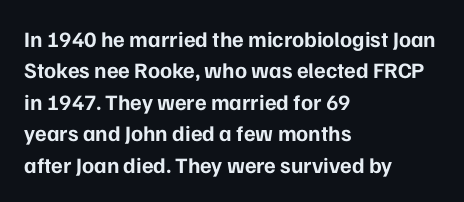
{"italic": "no", "bold": "yes", "underline": "no", "align": "left", "line_spacing": "normal", "line_spacing_ratio": 1.43, "letter_spacing": "normal", "letter_spacing_em": 0.0, "glyph_px": 22}
